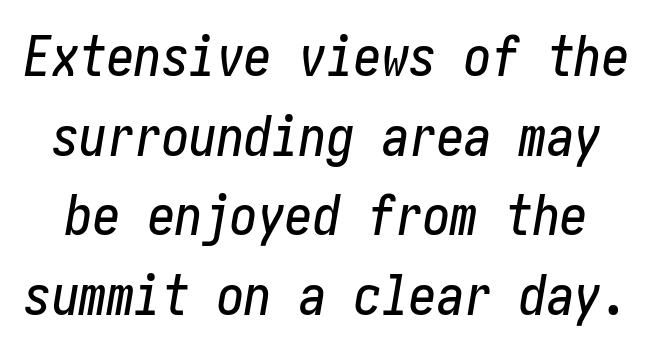
Each new line begins a customary step beneath the previous one. A typesetter would mark this as italic. Glance below the letters and you will spot only blank space. Standard letterfit; no display-style spreading of the glyphs.
